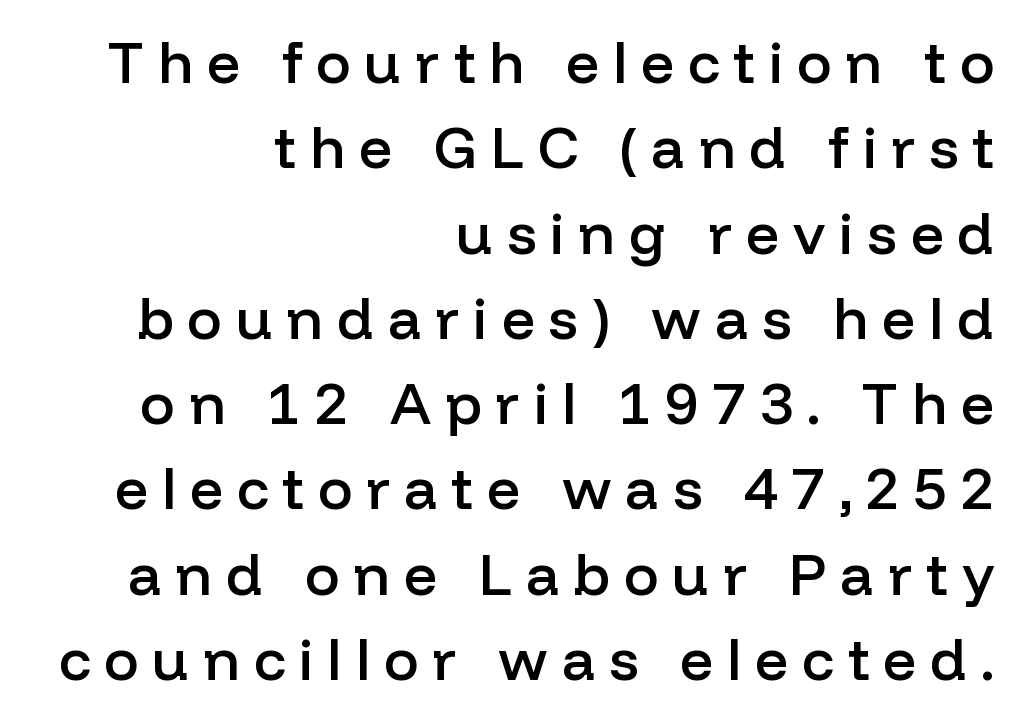
{"serif": "no", "italic": "no", "bold": "semi", "weight": "semibold", "width": "normal", "stroke_contrast": "low", "x_height": "medium", "monospaced": "no", "underline": "no", "align": "right", "line_spacing": "normal", "line_spacing_ratio": 1.47, "letter_spacing": "wide", "letter_spacing_em": 0.24, "glyph_px": 58}
